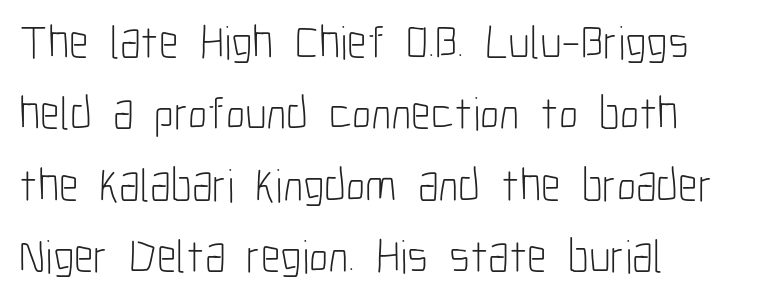
{"serif": "no", "italic": "no", "bold": "no", "weight": "light", "width": "condensed", "stroke_contrast": "low", "x_height": "medium", "monospaced": "no", "underline": "no", "align": "left", "line_spacing": "normal", "line_spacing_ratio": 1.52, "letter_spacing": "normal", "letter_spacing_em": 0.0, "glyph_px": 47}
